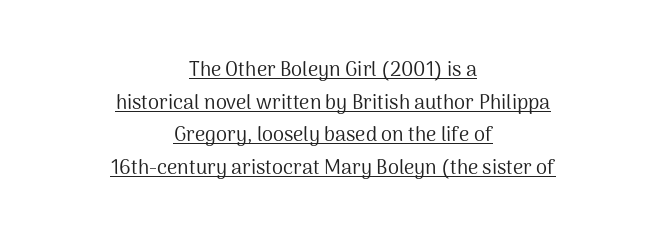
The image shows 20 px text type, upright; set centered, normal line spacing (1.63x), normal letter spacing, underlined.
